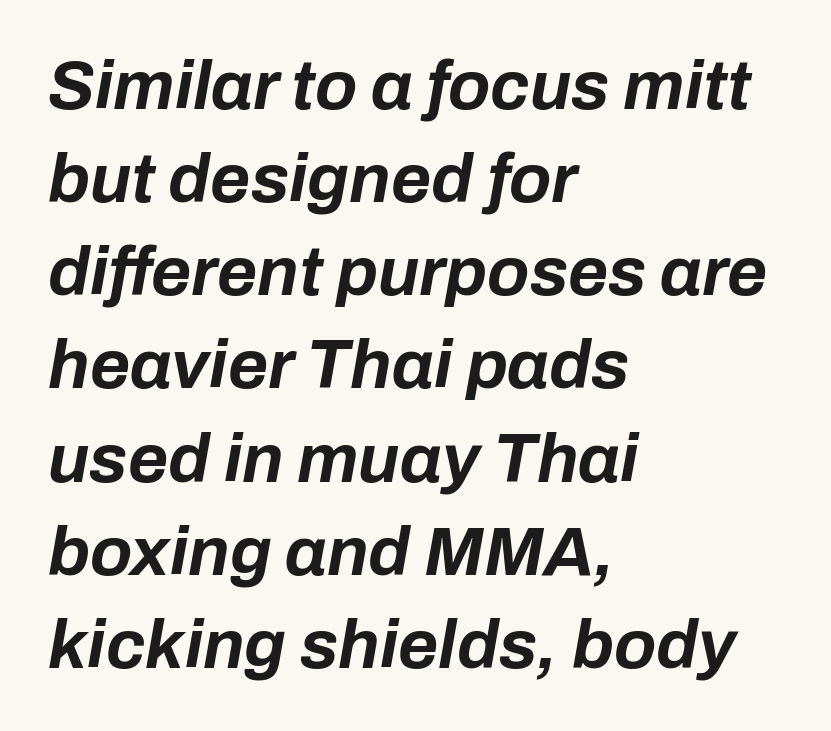
Q: Is the text bold? A: Yes.
Q: Is the text italic (slanted)? A: Yes, it leans right by about 10 degrees.
Q: Is the text underlined? A: No.
Q: How is the paragraph aligned? A: Left-aligned.
Q: Is the spacing between letters normal or unusually wide? A: Normal.
Q: Is the spacing between lines tight, normal or loose? A: Normal.
Q: Width (condensed, normal, or wide)? A: Normal.
Q: Stroke contrast? A: Low.
Q: x-height? A: Medium.
Q: Monospaced? A: No.
